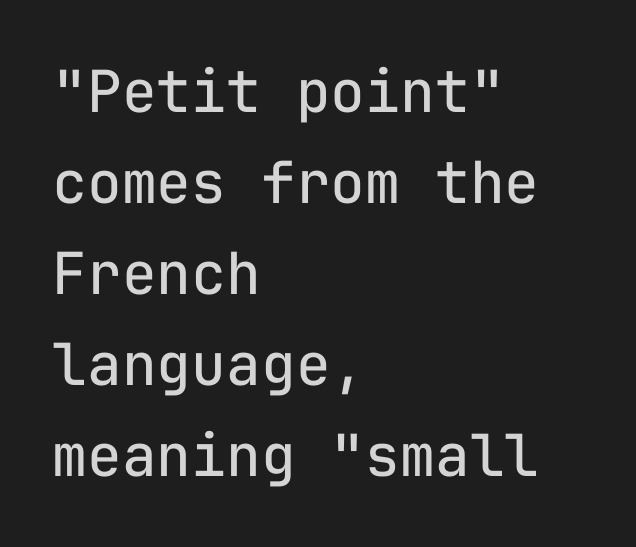
Q: Is the text bold? A: No.
Q: Is the text italic (slanted)? A: No, it is upright.
Q: Is the typeface a serif or a sans-serif typeface? A: Sans-serif.
Q: Is the text underlined? A: No.
Q: How is the paragraph aligned? A: Left-aligned.
Q: Is the spacing between letters normal or unusually wide? A: Normal.
Q: Is the spacing between lines tight, normal or loose? A: Normal.
Q: Width (condensed, normal, or wide)? A: Normal.
Q: Stroke contrast? A: Low.
Q: x-height? A: Medium.
Q: Monospaced? A: Yes.
